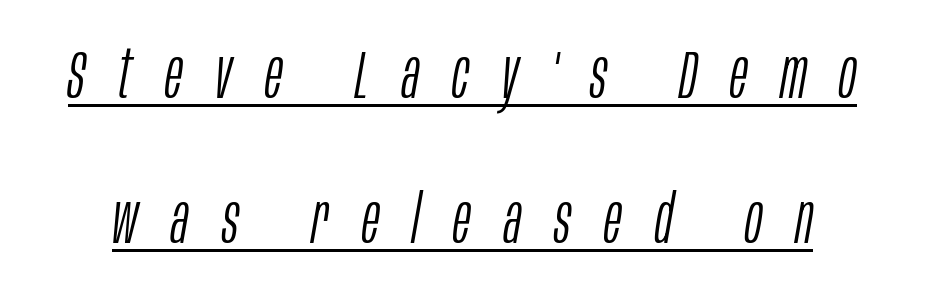
Q: Is the text bold? A: No.
Q: Is the text italic (slanted)? A: Yes, it leans right by about 10 degrees.
Q: Is the text underlined? A: Yes.
Q: Is the spacing between letters normal or unusually wide? A: Unusually wide.
Q: Is the spacing between lines tight, normal or loose? A: Loose.
Q: Width (condensed, normal, or wide)? A: Condensed.
Q: Stroke contrast? A: Low.
Q: x-height? A: Large.
Q: Monospaced? A: No.
